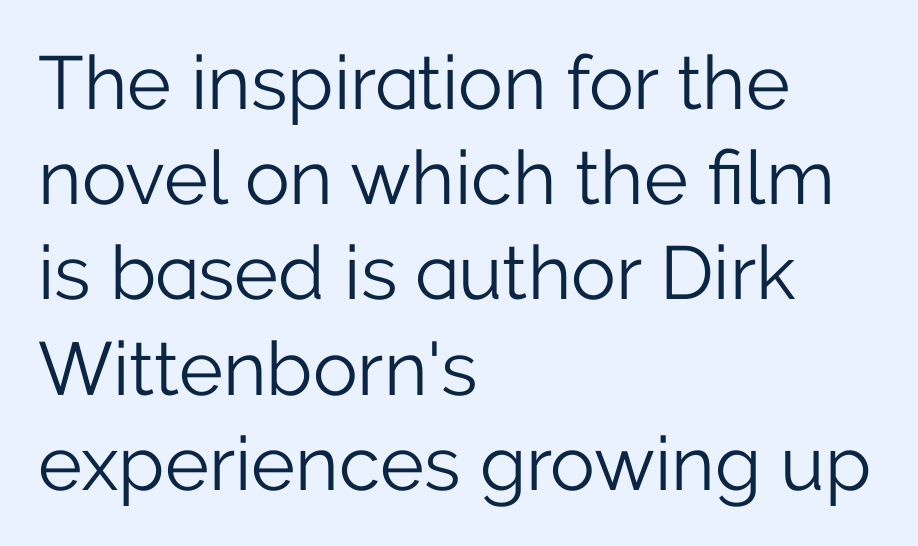
Think of a printed novel: that variable character pitch is what you see here. These lines are set flush left with a ragged right edge. The letters stand upright; this is a roman face. Interline gaps are of average width in this sample.
